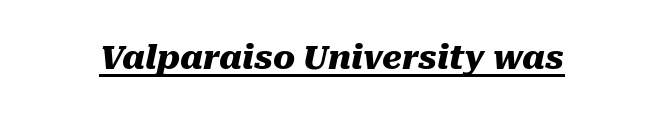
{"italic": "yes", "lean": "right", "slant_degrees": 10, "bold": "yes", "weight": "heavy", "width": "normal", "stroke_contrast": "medium", "x_height": "medium", "monospaced": "no", "underline": "yes", "letter_spacing": "normal", "letter_spacing_em": 0.0, "glyph_px": 33}
